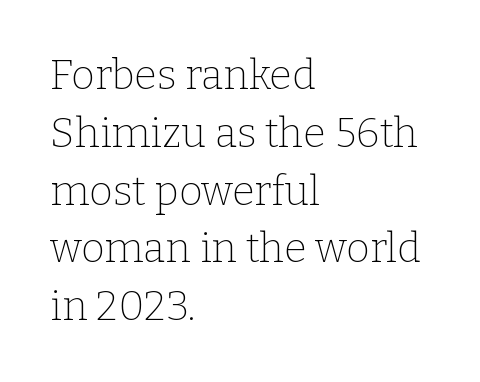
The image shows 41 px thin serif type, upright; set left-aligned, normal line spacing (1.41x), normal letter spacing, not underlined; low stroke contrast and a medium x-height.
